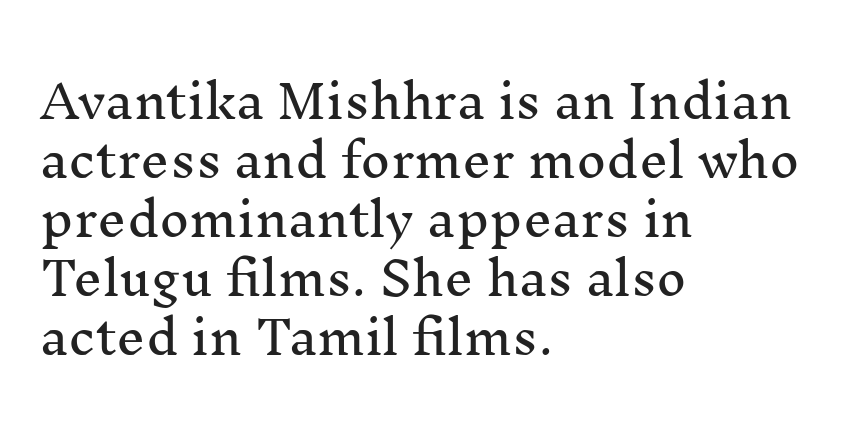
The image shows 46 px serif type, upright; set left-aligned, normal line spacing (1.28x), normal letter spacing, not underlined; medium stroke contrast and a medium x-height.
